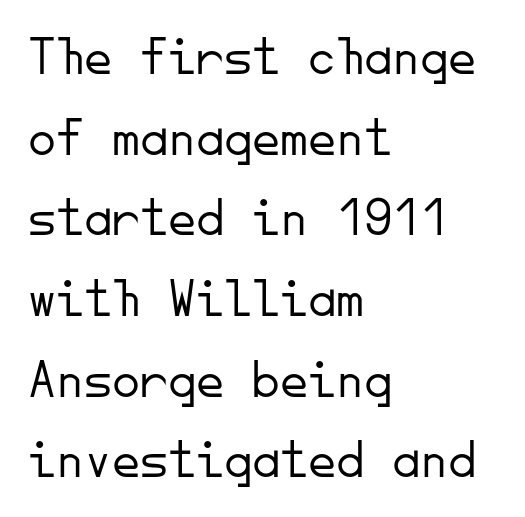
{"serif": "no", "italic": "no", "bold": "no", "weight": "light", "width": "normal", "stroke_contrast": "low", "x_height": "small", "monospaced": "yes", "underline": "no", "align": "left", "line_spacing": "normal", "line_spacing_ratio": 1.44, "letter_spacing": "normal", "letter_spacing_em": 0.0, "glyph_px": 56}
